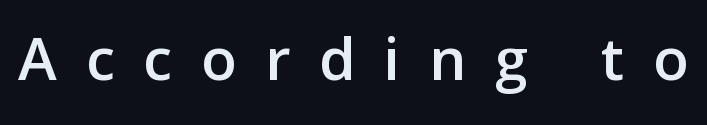
Q: Is the text italic (slanted)? A: No, it is upright.
Q: Is the typeface a serif or a sans-serif typeface? A: Sans-serif.
Q: Is the text underlined? A: No.
Q: Is the spacing between letters normal or unusually wide? A: Unusually wide.
Q: Width (condensed, normal, or wide)? A: Normal.
Q: Stroke contrast? A: Low.
Q: x-height? A: Medium.
Q: Monospaced? A: No.
